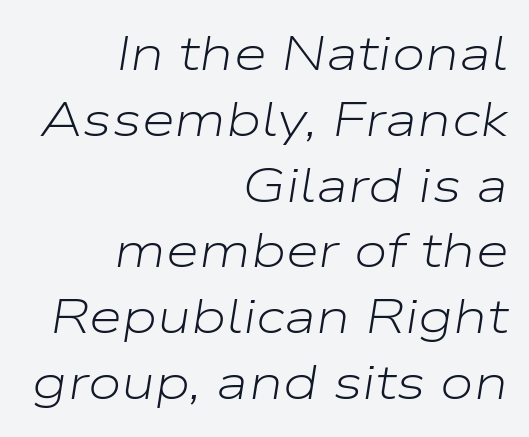
{"italic": "yes", "lean": "right", "slant_degrees": 9, "bold": "no", "weight": "light", "width": "wide", "stroke_contrast": "low", "x_height": "medium", "monospaced": "no", "underline": "no", "align": "right", "line_spacing": "normal", "line_spacing_ratio": 1.37, "letter_spacing": "normal", "letter_spacing_em": 0.0, "glyph_px": 48}
